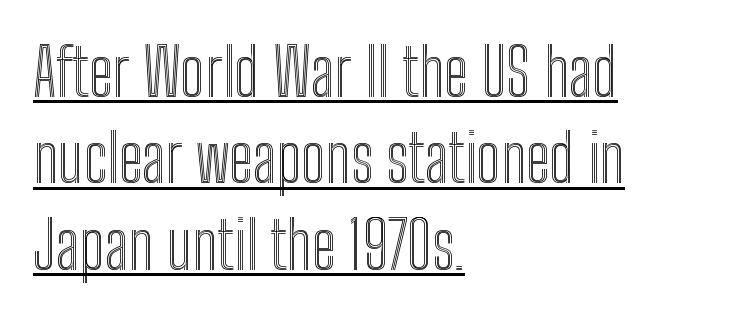
The image shows 65 px condensed type, upright; set left-aligned, normal line spacing (1.33x), normal letter spacing, underlined; a medium x-height.
